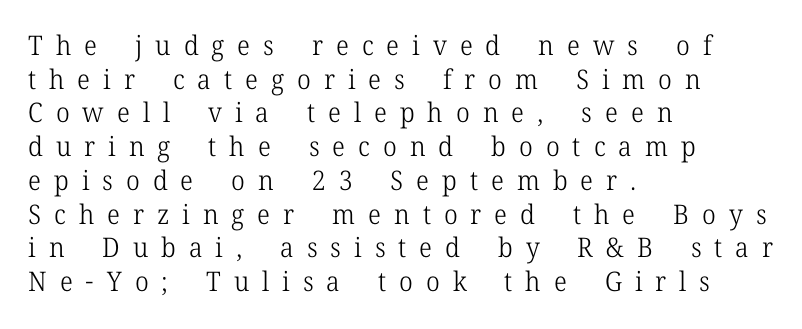
Q: Is the text bold? A: No.
Q: Is the text italic (slanted)? A: No, it is upright.
Q: Is the text underlined? A: No.
Q: How is the paragraph aligned? A: Left-aligned.
Q: Is the spacing between letters normal or unusually wide? A: Unusually wide.
Q: Is the spacing between lines tight, normal or loose? A: Normal.
